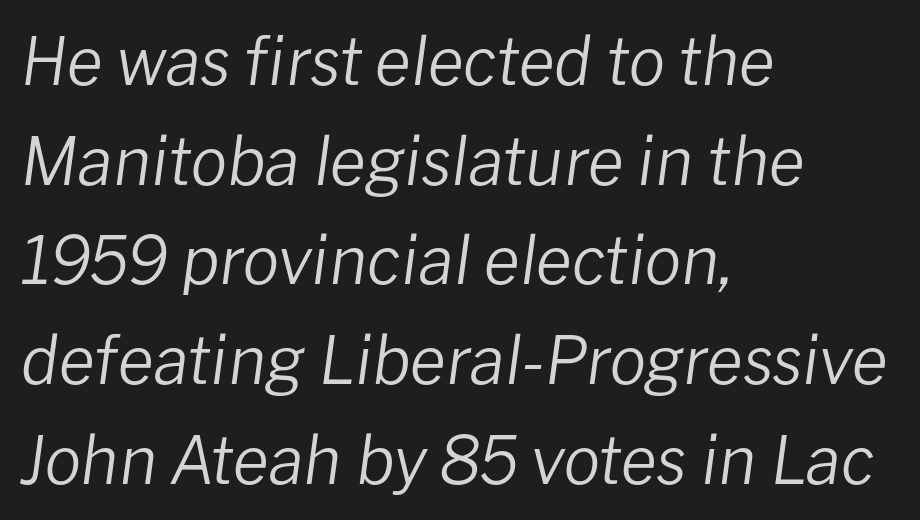
{"italic": "yes", "lean": "right", "slant_degrees": 8, "bold": "no", "weight": "regular", "width": "normal", "stroke_contrast": "low", "x_height": "medium", "monospaced": "no", "underline": "no", "align": "left", "line_spacing": "normal", "line_spacing_ratio": 1.51, "letter_spacing": "normal", "letter_spacing_em": 0.0, "glyph_px": 66}
